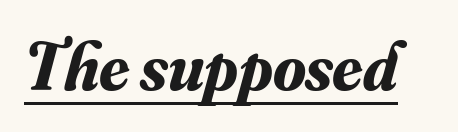
{"serif": "yes", "italic": "yes", "lean": "right", "slant_degrees": 16, "bold": "yes", "weight": "bold", "width": "normal", "stroke_contrast": "medium", "x_height": "small", "monospaced": "no", "underline": "yes", "letter_spacing": "normal", "letter_spacing_em": 0.0, "glyph_px": 67}
